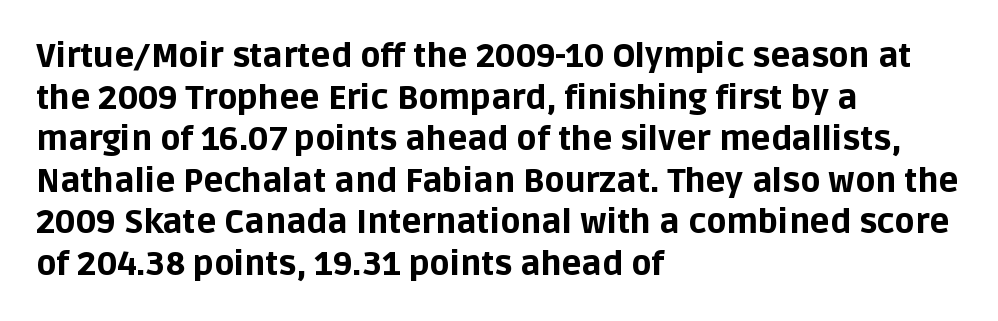
Q: Is the text bold? A: Yes.
Q: Is the text italic (slanted)? A: No, it is upright.
Q: Is the typeface a serif or a sans-serif typeface? A: Sans-serif.
Q: Is the text underlined? A: No.
Q: How is the paragraph aligned? A: Left-aligned.
Q: Is the spacing between letters normal or unusually wide? A: Normal.
Q: Is the spacing between lines tight, normal or loose? A: Normal.
Q: Width (condensed, normal, or wide)? A: Normal.
Q: Stroke contrast? A: Low.
Q: x-height? A: Large.
Q: Monospaced? A: No.
